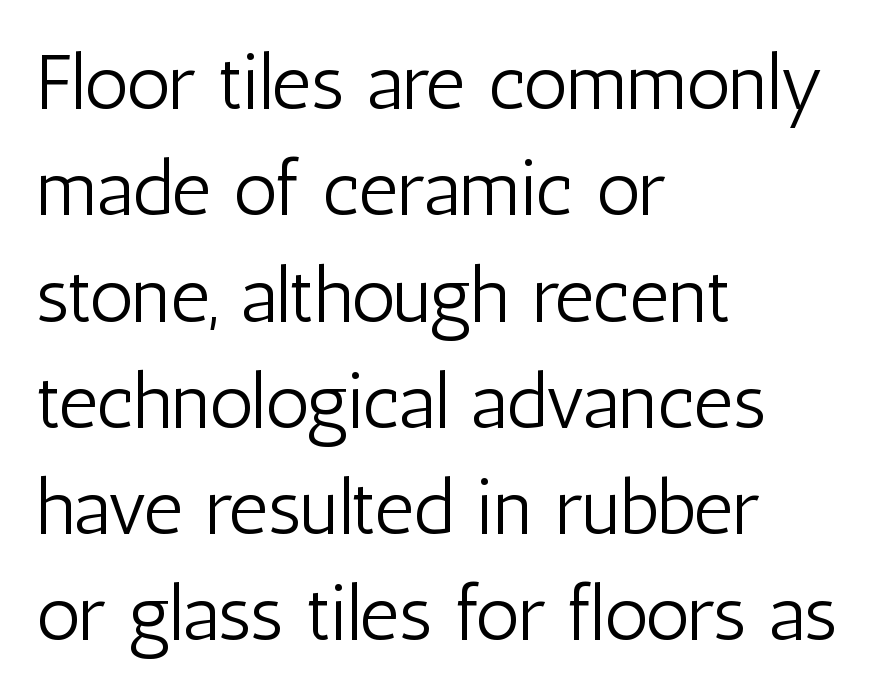
The strokes carry an ordinary text weight at most. Ascenders rise straight up at ninety degrees. Note the varied advance widths — an 'i' is clearly narrower than an 'm'. The rendering shows plain stroke endings on the letterforms — a sans-serif design. Unmarked baselines from the first word to the last. What's the leading like? Ordinary, nothing unusual.
